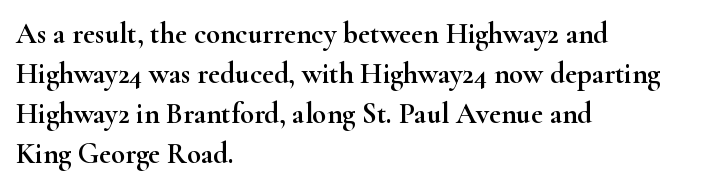
The image shows 29 px wide serif type, upright; set left-aligned, normal line spacing (1.38x), normal letter spacing, not underlined; high stroke contrast and a small x-height.
